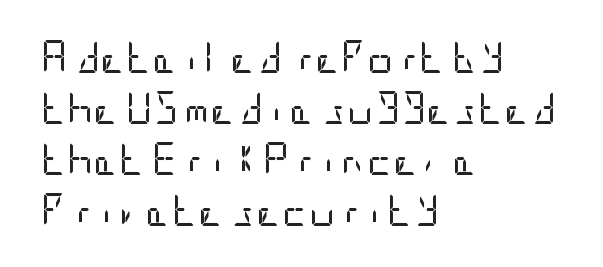
The image shows 32 px regular-weight, condensed sans-serif type, upright; set left-aligned, normal line spacing (1.59x), normal letter spacing, not underlined; low stroke contrast and a large x-height.
